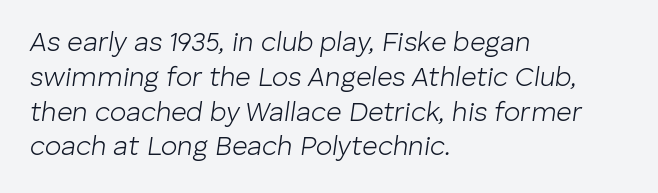
Line starts are locked; line ends wander. In terms of letterspacing, this is plain default setting. Evenly set lines give the paragraph a standard silhouette. Lines of text with bare space underneath. No letter is thick-stroked: the sample isn't bold. You can tell it's italic because the verticals aren't actually vertical.
